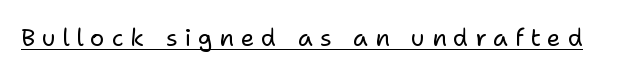
{"italic": "no", "bold": "no", "underline": "yes", "letter_spacing": "wide", "letter_spacing_em": 0.28, "glyph_px": 24}
